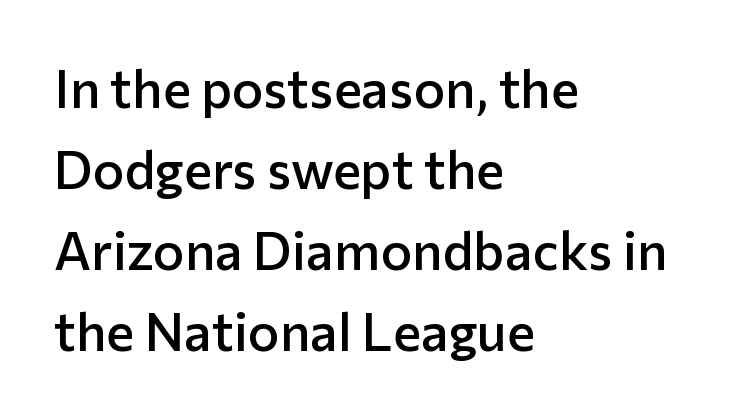
{"serif": "no", "italic": "no", "bold": "semi", "weight": "semibold", "width": "normal", "stroke_contrast": "low", "x_height": "medium", "monospaced": "no", "underline": "no", "align": "left", "line_spacing": "normal", "line_spacing_ratio": 1.53, "letter_spacing": "normal", "letter_spacing_em": 0.0, "glyph_px": 53}
